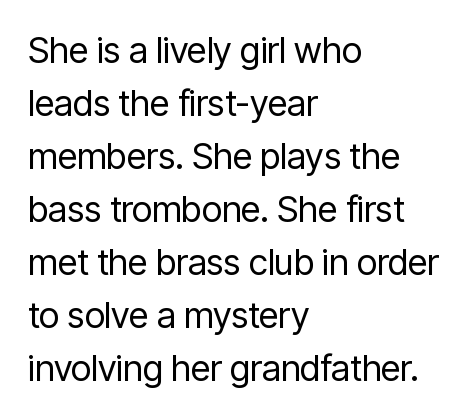
{"serif": "no", "italic": "no", "bold": "no", "weight": "regular", "width": "condensed", "stroke_contrast": "low", "x_height": "medium", "monospaced": "no", "underline": "no", "align": "left", "line_spacing": "normal", "line_spacing_ratio": 1.47, "letter_spacing": "normal", "letter_spacing_em": 0.0, "glyph_px": 36}
